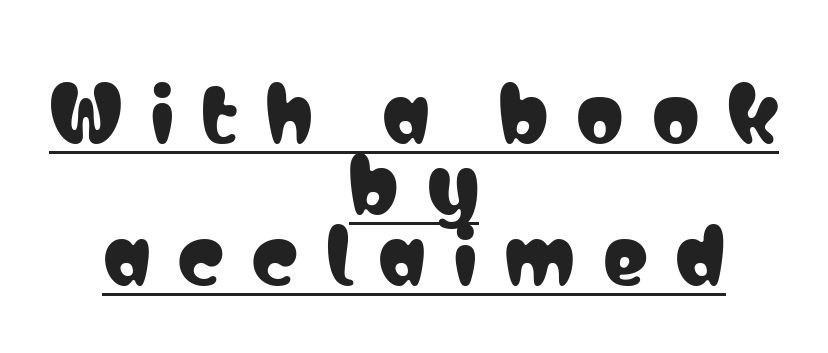
The image shows 75 px condensed sans-serif type, upright; set centered, tight line spacing (0.95x), unusually wide letter spacing (+0.37 em), underlined; low stroke contrast and a medium x-height.
